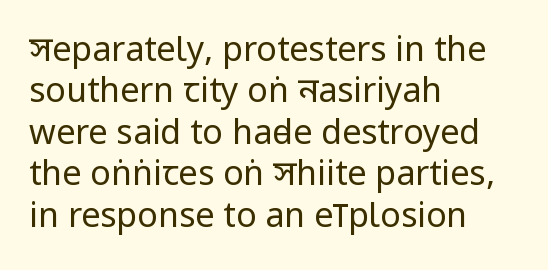
The image shows 34 px regular-weight, condensed sans-serif type, upright; set left-aligned, line spacing 1.22x, normal letter spacing, not underlined; low stroke contrast and a large x-height.
